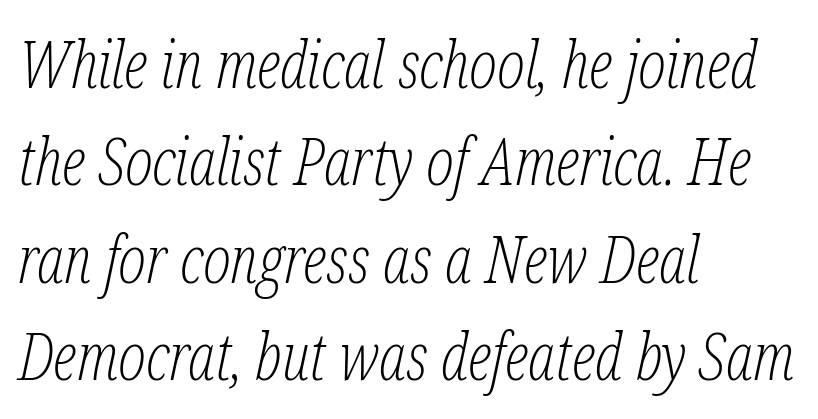
The image shows 65 px light, condensed serif type, italic (leaning right); set left-aligned, normal line spacing (1.5x), normal letter spacing, not underlined; low stroke contrast and a medium x-height.
